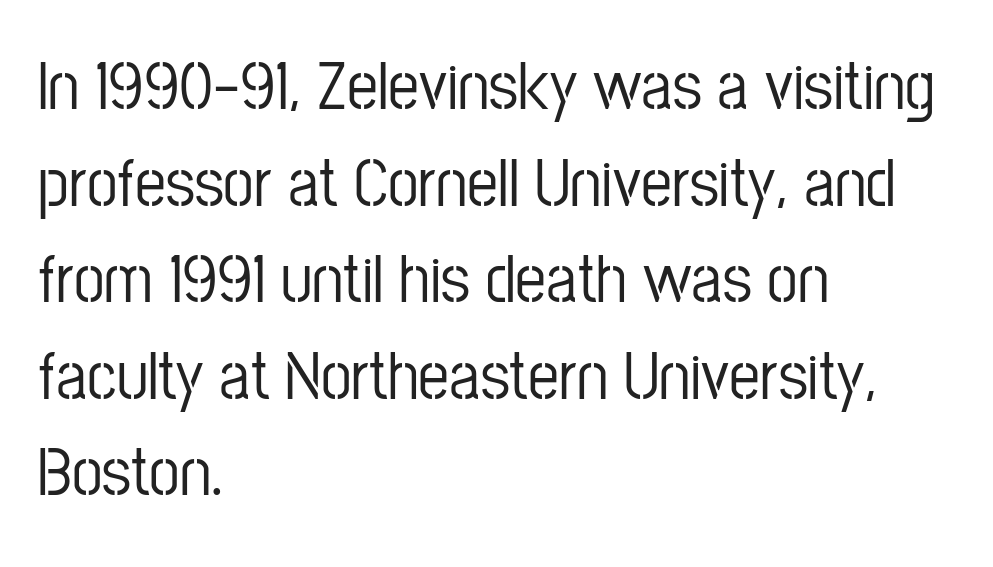
Is this a fixed-width face? No — the glyphs have proportional, varying widths. These lines are set flush left with a ragged right edge. Honestly, the letter spacing is just normal — you wouldn't notice it. This sample uses a sans-serif face.
